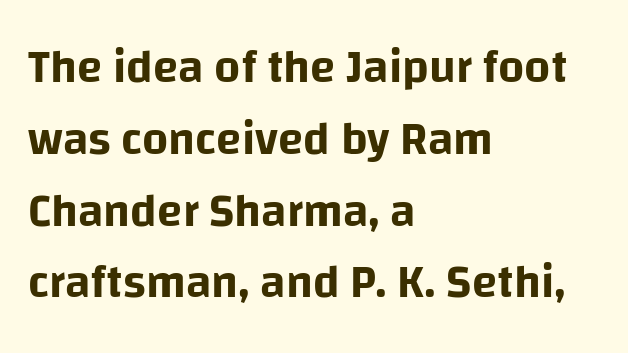
No extra tracking has been applied to these lines. Notice how descenders clear the ascenders below comfortably — that's standard leading. The axis of the letterforms is exactly vertical. The setting favours the left margin, as ordinary paragraphs usually do. These lines are rendered in a variable-pitch font. Nobody drew a line under any word here.
